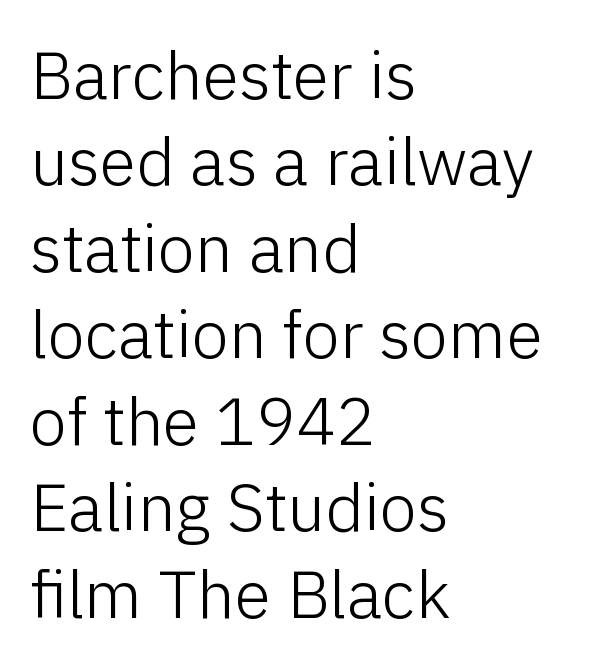
Upright lettering throughout. The area under the type is left untouched. Casual observation: everything's shoved over to the left. You could call the tracking neutral — neither tight nor loose. A sans-serif font was chosen for this passage.
